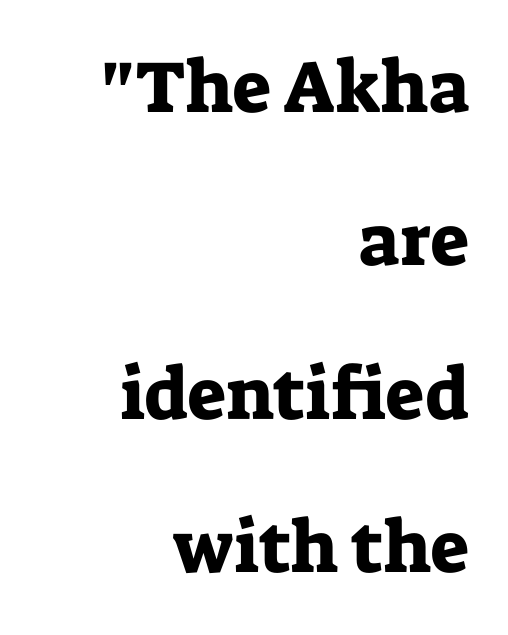
{"serif": "yes", "italic": "no", "width": "normal", "stroke_contrast": "low", "x_height": "medium", "monospaced": "no", "underline": "no", "align": "right", "line_spacing": "loose", "line_spacing_ratio": 2.1, "letter_spacing": "normal", "letter_spacing_em": 0.0, "glyph_px": 73}
